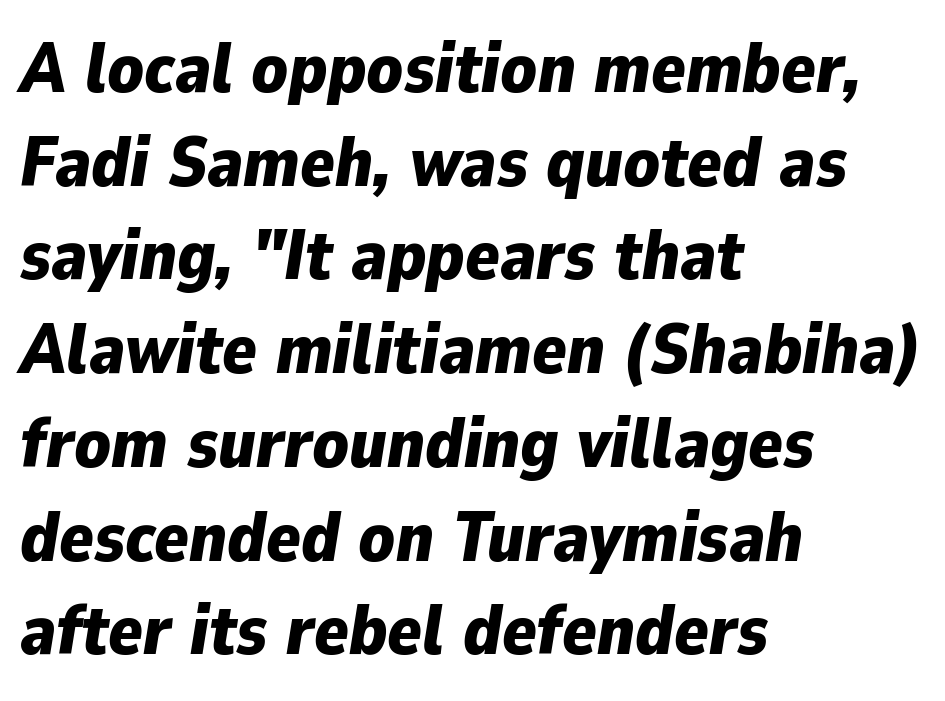
{"italic": "yes", "lean": "right", "slant_degrees": 9, "bold": "yes", "weight": "bold", "width": "normal", "stroke_contrast": "low", "x_height": "medium", "monospaced": "no", "underline": "no", "align": "left", "line_spacing": "normal", "line_spacing_ratio": 1.32, "letter_spacing": "normal", "letter_spacing_em": 0.0, "glyph_px": 71}
